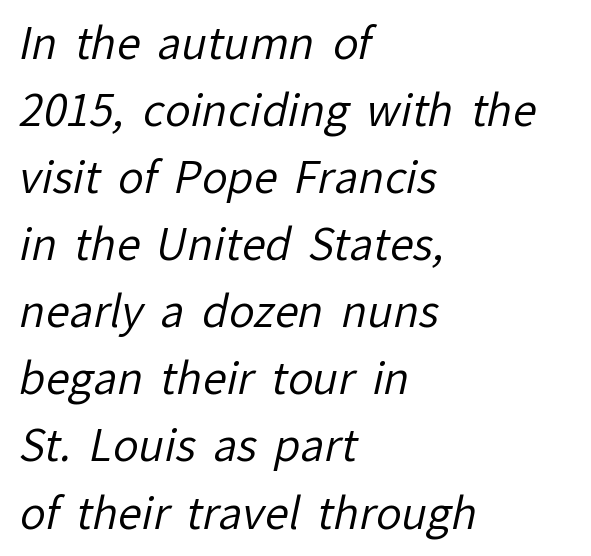
The image shows 43 px regular-weight sans-serif type; set left-aligned, normal line spacing (1.56x), normal letter spacing, not underlined; low stroke contrast and a medium x-height.
